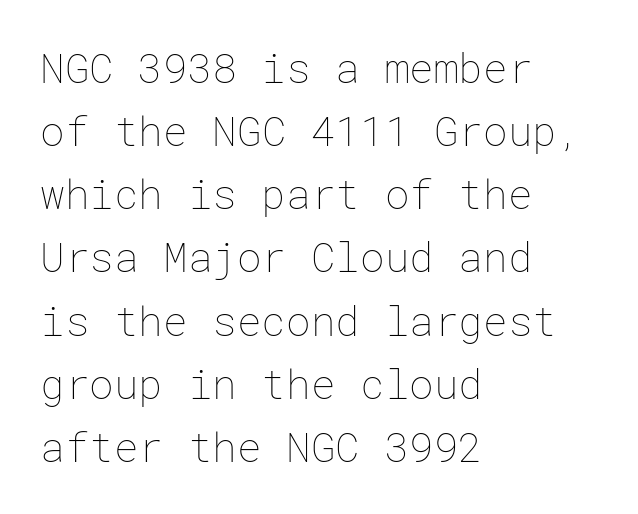
Left-aligned paragraph, ragged on the right. This sample uses plain, unmodified letter spacing. Tall strokes in this sample are plumb rather than angled. A normal amount of white space separates one row of letters from the next.
